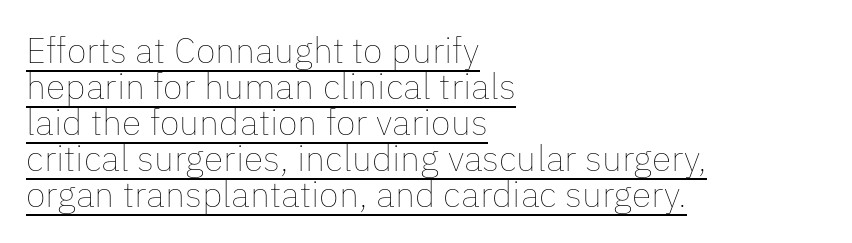
Is this a heavy cut? Hardly; it is regular or lighter. These characters rest on top of a visible drawn line. Do the letters lean? They stand straight. Letter spacing: default.
